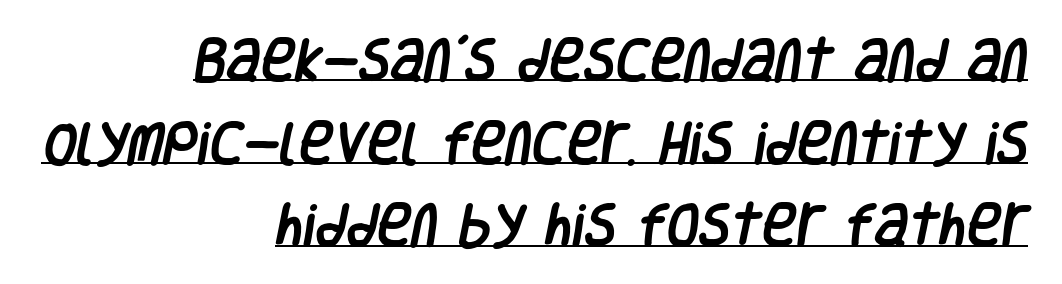
You could not count columns in this text — the font is proportionally spaced. The words here are underlined. Is the letter spacing exaggerated? No — it looks like the ordinary default. Horizontally, the lines are justified to the trailing edge only. Typographically, this falls in the sans-serif category.
